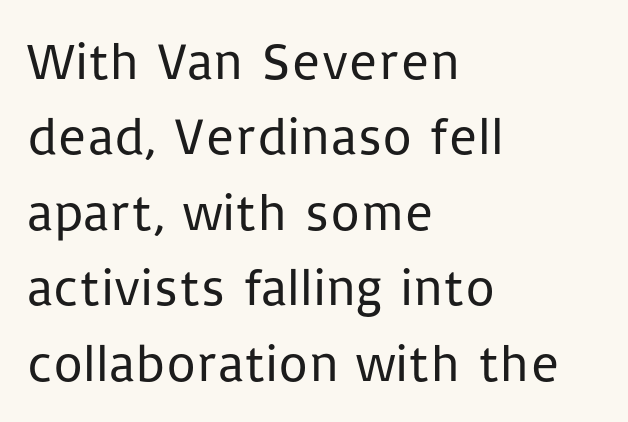
{"serif": "no", "italic": "no", "bold": "no", "weight": "regular", "width": "normal", "stroke_contrast": "low", "x_height": "medium", "monospaced": "no", "underline": "no", "align": "left", "line_spacing": "normal", "line_spacing_ratio": 1.45, "letter_spacing": "normal", "letter_spacing_em": 0.0, "glyph_px": 52}
